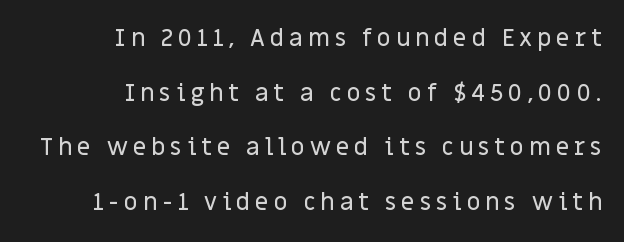
The gaps between neighbouring characters are conspicuously large. Notice how the passage keeps a crisp vertical edge on the right only. What's the leading like? Stretched, with rows far apart. The typography opts for an upright posture over an oblique one.
